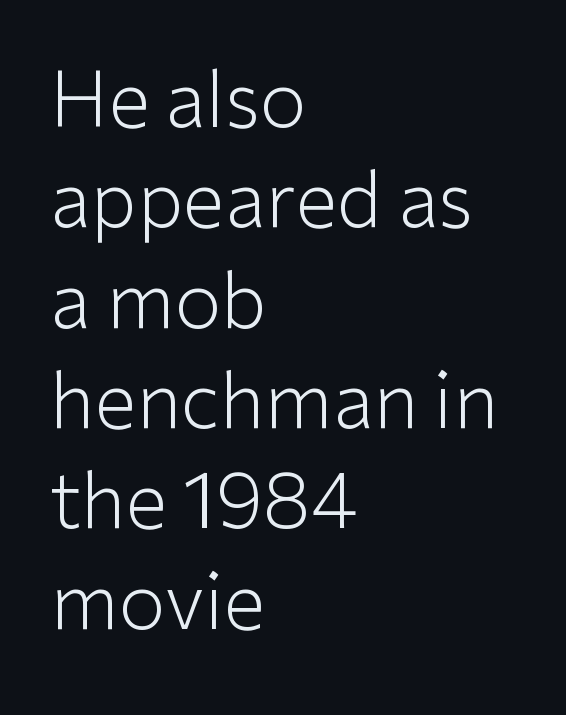
{"serif": "no", "italic": "no", "bold": "no", "weight": "light", "width": "normal", "stroke_contrast": "low", "x_height": "medium", "monospaced": "no", "underline": "no", "align": "left", "line_spacing": "normal", "line_spacing_ratio": 1.32, "letter_spacing": "normal", "letter_spacing_em": 0.0, "glyph_px": 76}
